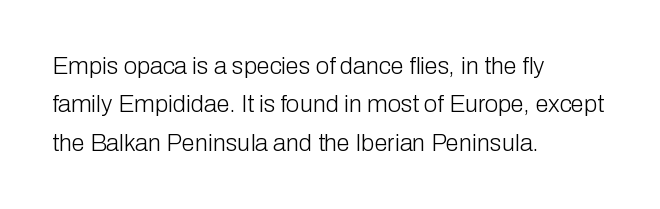
The image shows 24 px text type, upright; set left-aligned, normal line spacing (1.6x), normal letter spacing, not underlined.
